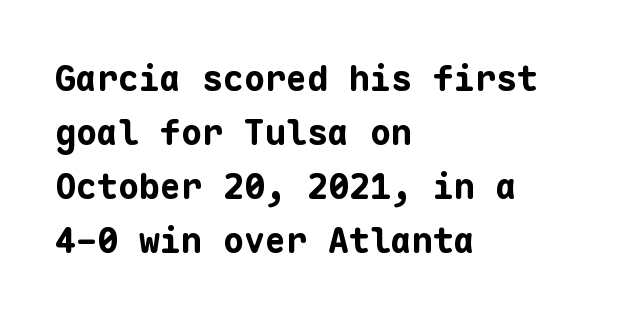
The letters are bold, with thick, heavy strokes. The glyphs are unaccompanied by any horizontal stroke below them. A typesetter would call this monospace, since all characters share one set width. The passage shown stacks its lines at a standard gap. In terms of letterspacing, this is plain default setting. Grotesque or geometric, the face here clearly has no serifs.
